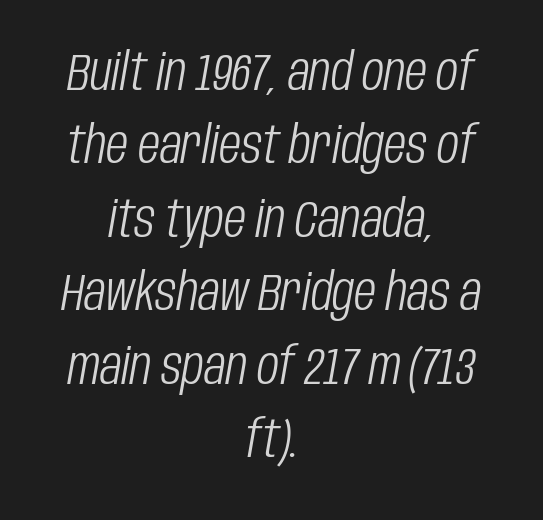
{"italic": "yes", "lean": "right", "slant_degrees": 10, "bold": "no", "weight": "light", "width": "condensed", "stroke_contrast": "low", "x_height": "large", "monospaced": "no", "underline": "no", "align": "center", "line_spacing": "normal", "line_spacing_ratio": 1.44, "letter_spacing": "normal", "letter_spacing_em": 0.0, "glyph_px": 51}
